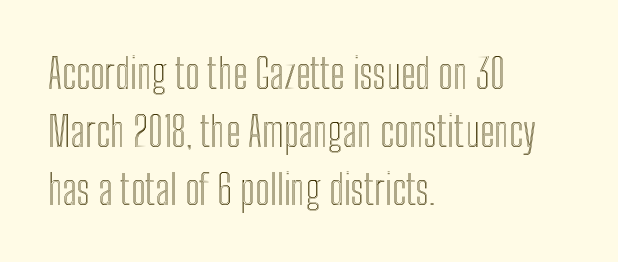
Q: Is the text italic (slanted)? A: No, it is upright.
Q: Is the text underlined? A: No.
Q: How is the paragraph aligned? A: Left-aligned.
Q: Is the spacing between letters normal or unusually wide? A: Normal.
Q: Is the spacing between lines tight, normal or loose? A: Normal.
Q: Width (condensed, normal, or wide)? A: Condensed.
Q: x-height? A: Medium.
Q: Monospaced? A: No.
